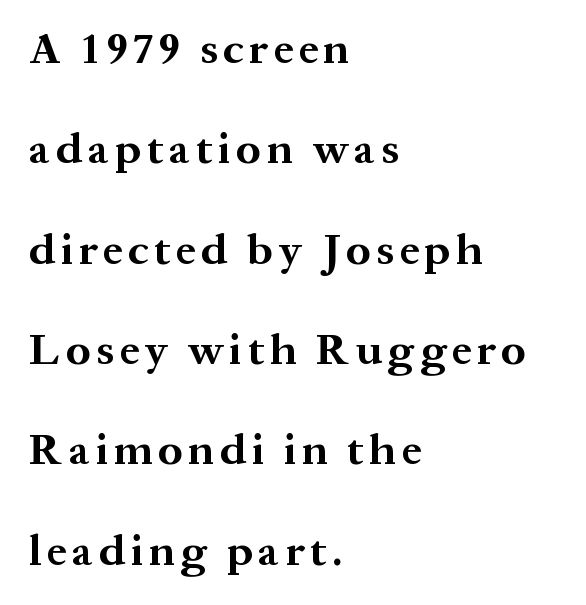
These lines are set flush left with a ragged right edge. Look at the stroke-to-counter ratio: heavy, a bold. The space directly below the letters is spotless. Are there feet on the stems? There are — it's a serif. Varying glyph widths throughout — classic text-font behaviour.
